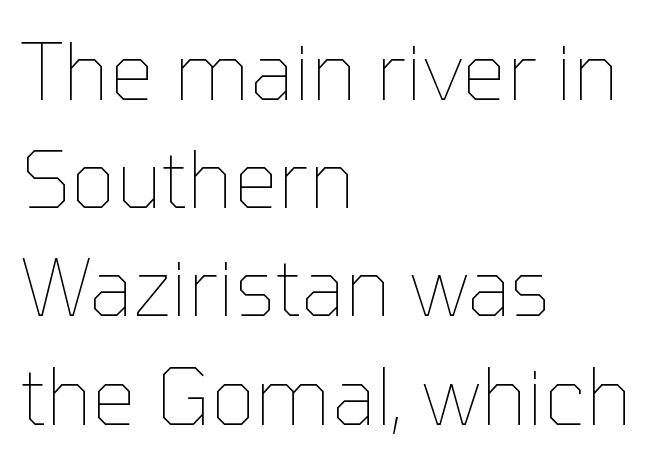
Spacing between characters is what you'd get straight out of the box. Evenly set lines give the paragraph a standard silhouette. This sample is left-justified, so line endings fall wherever the words run out. The specimen reads as upright at a glance.
